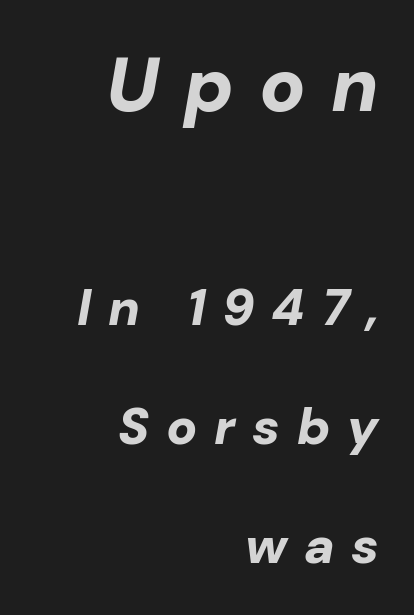
What's the leading like? Stretched, with rows far apart. The words here are not underlined. There is plenty of visible air inserted between adjacent glyphs. The upper block of text is set noticeably larger than the block beneath it.
